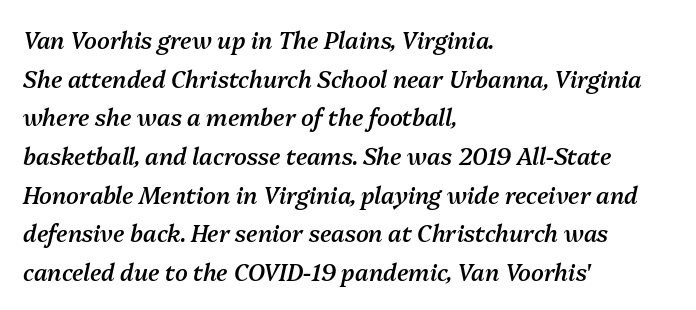
The image shows 23 px text type, italic (leaning right); set left-aligned, normal line spacing (1.68x), normal letter spacing, not underlined.
